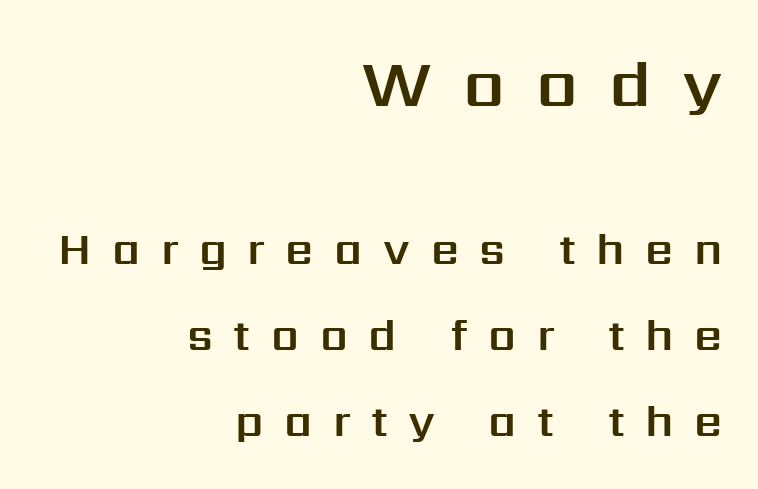
Q: Is the text italic (slanted)? A: No, it is upright.
Q: Is the typeface a serif or a sans-serif typeface? A: Sans-serif.
Q: Is the text underlined? A: No.
Q: How is the paragraph aligned? A: Right-aligned.
Q: Is the spacing between letters normal or unusually wide? A: Unusually wide.
Q: Is the spacing between lines tight, normal or loose? A: Loose.
Q: Which block of text is set in a larger size, the first (top) or the second (bottom)? A: The first (top) one.
Q: Width (condensed, normal, or wide)? A: Normal.
Q: Stroke contrast? A: Medium.
Q: x-height? A: Medium.
Q: Monospaced? A: No.
